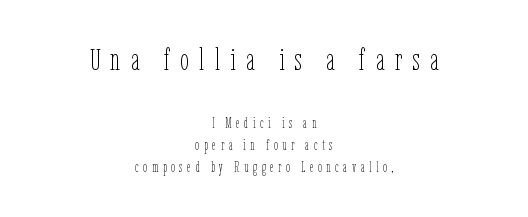
Q: Is the text bold? A: No.
Q: Is the text italic (slanted)? A: No, it is upright.
Q: Is the text underlined? A: No.
Q: How is the paragraph aligned? A: Centered.
Q: Is the spacing between letters normal or unusually wide? A: Unusually wide.
Q: Is the spacing between lines tight, normal or loose? A: Normal.
Q: Which block of text is set in a larger size, the first (top) or the second (bottom)? A: The first (top) one.
Q: Width (condensed, normal, or wide)? A: Condensed.
Q: Stroke contrast? A: Low.
Q: x-height? A: Medium.
Q: Monospaced? A: No.
